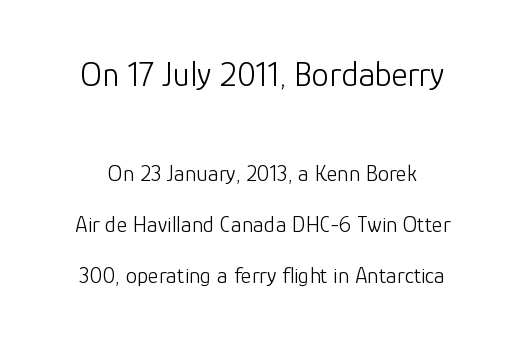
Q: Is the text bold? A: No.
Q: Is the text italic (slanted)? A: No, it is upright.
Q: Is the typeface a serif or a sans-serif typeface? A: Sans-serif.
Q: Is the text underlined? A: No.
Q: Is the spacing between letters normal or unusually wide? A: Normal.
Q: Is the spacing between lines tight, normal or loose? A: Loose.
Q: Which block of text is set in a larger size, the first (top) or the second (bottom)? A: The first (top) one.
Q: Width (condensed, normal, or wide)? A: Normal.
Q: Stroke contrast? A: Low.
Q: x-height? A: Medium.
Q: Monospaced? A: No.
